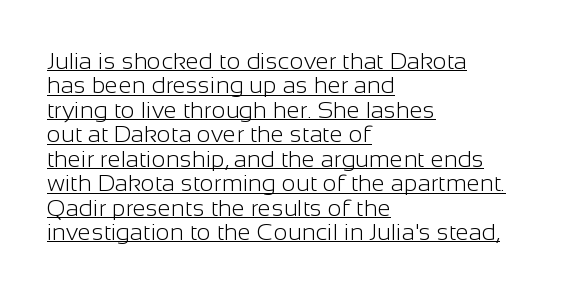
The image shows 24 px text type, upright; set left-aligned, tight line spacing (1.02x), normal letter spacing, underlined.
